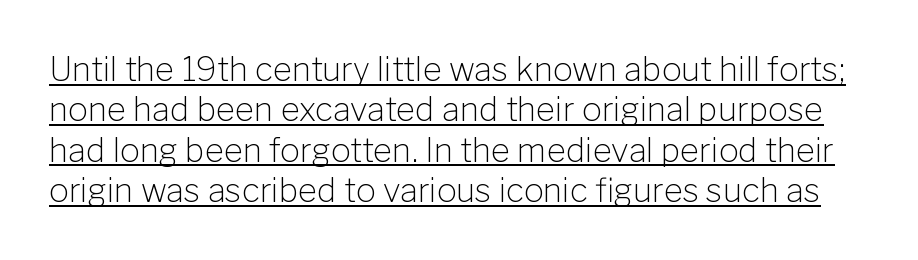
{"serif": "no", "italic": "no", "bold": "no", "weight": "light", "width": "normal", "stroke_contrast": "low", "x_height": "medium", "monospaced": "no", "underline": "yes", "line_spacing_ratio": 1.22, "letter_spacing": "normal", "letter_spacing_em": 0.0, "glyph_px": 33}
